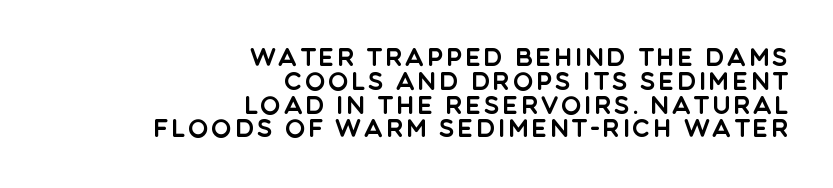
Beneath every word, the page is bare. The letters stand straight up with perfectly vertical stems. This sample is right-justified, so line beginnings fall wherever the words allow. Regarding leading, the lines here are crowded together.
